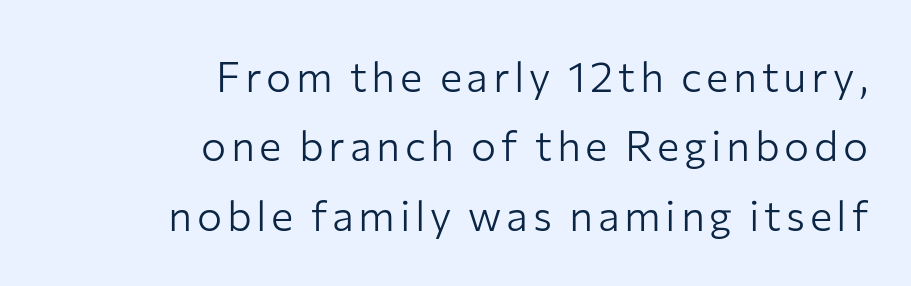
Q: Is the text bold? A: No.
Q: Is the text italic (slanted)? A: No, it is upright.
Q: Is the typeface a serif or a sans-serif typeface? A: Sans-serif.
Q: Is the text underlined? A: No.
Q: How is the paragraph aligned? A: Right-aligned.
Q: Is the spacing between lines tight, normal or loose? A: Normal.
Q: Width (condensed, normal, or wide)? A: Normal.
Q: Stroke contrast? A: Low.
Q: x-height? A: Medium.
Q: Monospaced? A: No.
